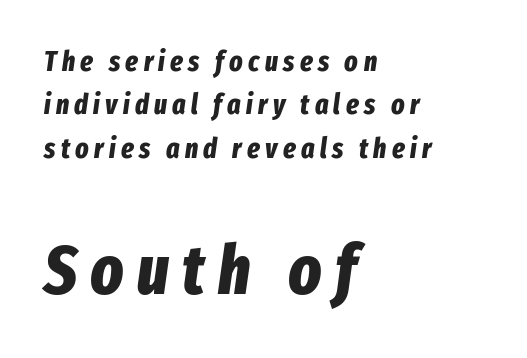
{"italic": "yes", "lean": "right", "slant_degrees": 8, "bold": "yes", "weight": "bold", "width": "condensed", "stroke_contrast": "low", "x_height": "medium", "monospaced": "no", "underline": "no", "align": "left", "line_spacing": "normal", "line_spacing_ratio": 1.55, "larger_block": "second", "size_ratio": 2.46, "glyph_px": 69}
